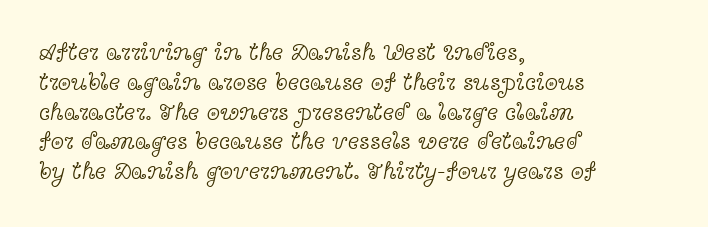
Tracking value appears to be zero — textbook default spacing. The rag falls on the right side of this text block. The face looks like a standard text weight, possibly lighter. The string is rendered with underlining switched off.
